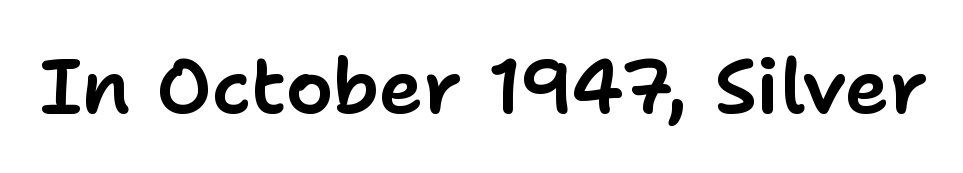
{"serif": "no", "italic": "no", "width": "normal", "stroke_contrast": "low", "x_height": "medium", "monospaced": "no", "underline": "no", "letter_spacing": "normal", "letter_spacing_em": 0.0, "glyph_px": 76}
